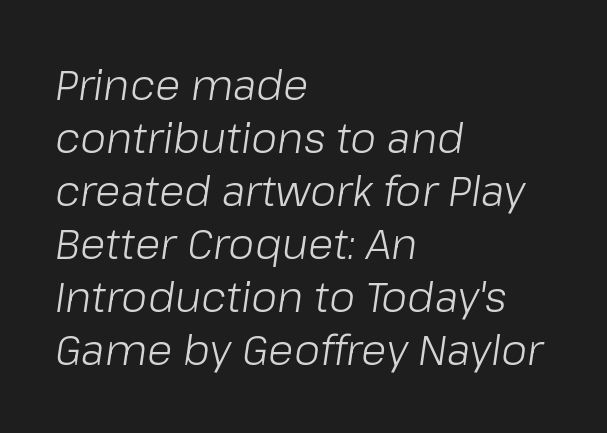
The image shows 42 px light type, italic (leaning right); set left-aligned, normal line spacing (1.26x), normal letter spacing, not underlined; low stroke contrast and a medium x-height.
